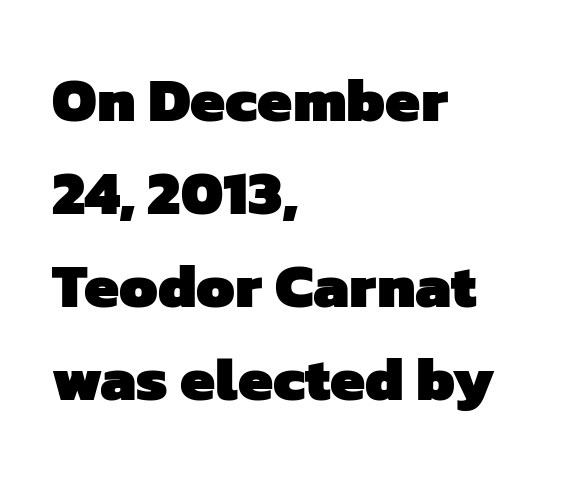
How are the letters spaced? Ordinarily, with no added tracking. A typesetter would call this proportional, since set widths differ per character. The text was rendered using a sans face with plain stroke endings. The rendering uses a bold face; every stroke is thick and dark. Beneath every word, the page is bare.
